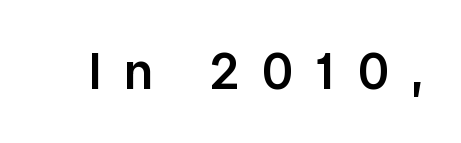
You could not count columns in this text — the font is proportionally spaced. In terms of weight, the rendering is demibold, just under bold. Is this a sans? Yes — the strokes have no serifs. These lines have a slow, spaced-out rhythm from letter to letter. The type sits square on the baseline with zero lean.
